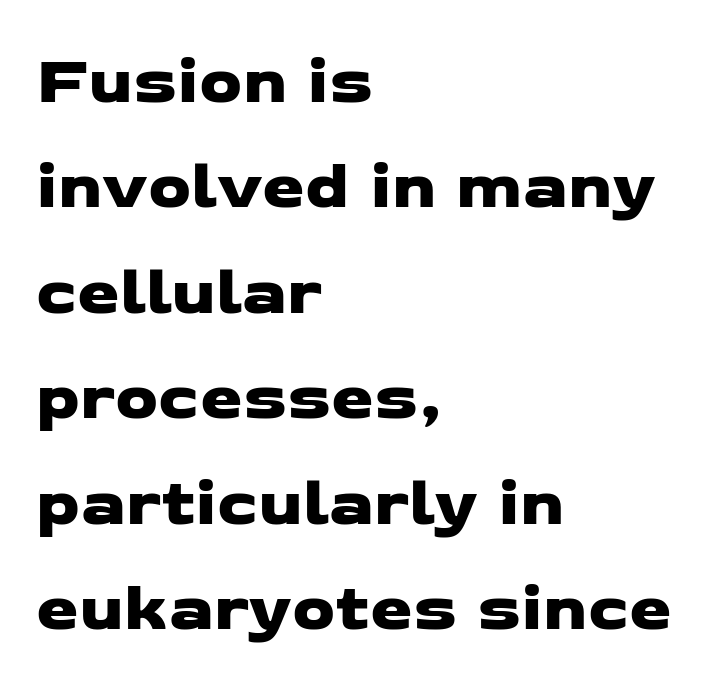
Beneath every word, the page is bare. Is there much room between lines? A standard amount, neither cramped nor airy. Visually the block forms a straight wall on the left and a jagged coastline on the right. The typeface chosen for these lines omits serifs. Spacing between characters is what you'd get straight out of the box. Think of a printed novel: that variable character pitch is what you see here.
